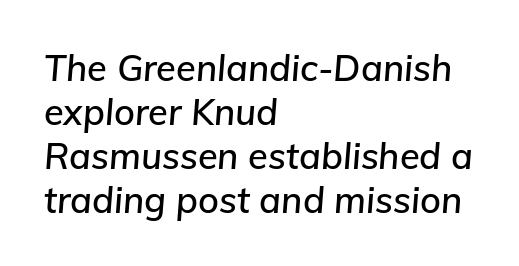
This sample is left-justified, so line endings fall wherever the words run out. The rendering uses natural spacing where letterforms have individual widths. The specimen omits any rule beneath the text block's lines. Here the glyphs are tracked normally, forming tight word shapes. When letters slant like this, we call the style italic.
